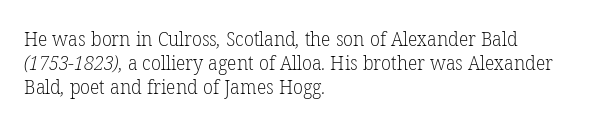
The image shows 20 px text type; set left-aligned, line spacing 1.21x, normal letter spacing, not underlined.
